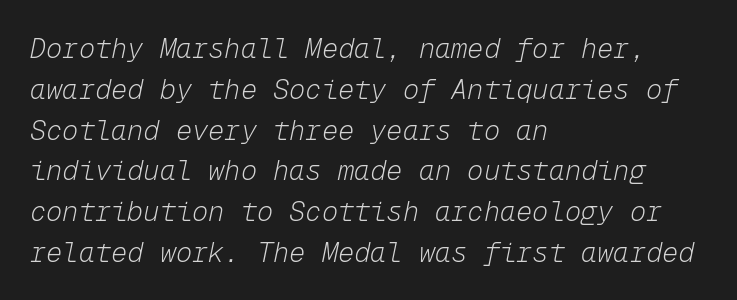
In terms of letterspacing, this is plain default setting. Layout note: lines flush left. Horizontal bands of white between lines are of average thickness. These lines were composed using italics. The specimen omits any rule beneath the text block's lines.
